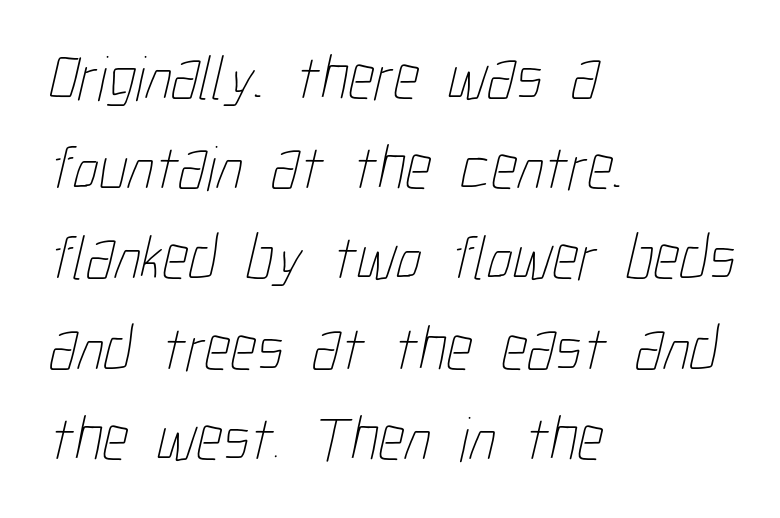
Q: Is the text bold? A: No.
Q: Is the text underlined? A: No.
Q: How is the paragraph aligned? A: Left-aligned.
Q: Is the spacing between letters normal or unusually wide? A: Normal.
Q: Is the spacing between lines tight, normal or loose? A: Normal.
Q: Width (condensed, normal, or wide)? A: Condensed.
Q: Stroke contrast? A: Low.
Q: x-height? A: Medium.
Q: Monospaced? A: No.
